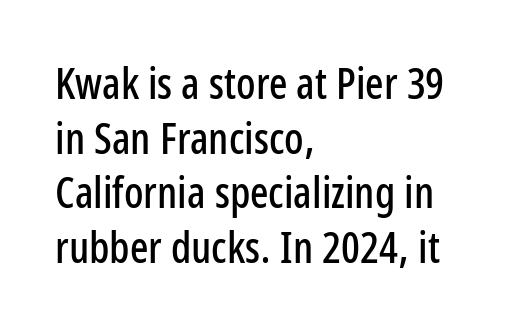
Here the designer chose a conventional face with non-uniform glyph widths. The vertical gap from one line to the next is medium. A classic flush-left, rag-right setting is used for this passage. This rendering leaves character spacing at its baseline value.
